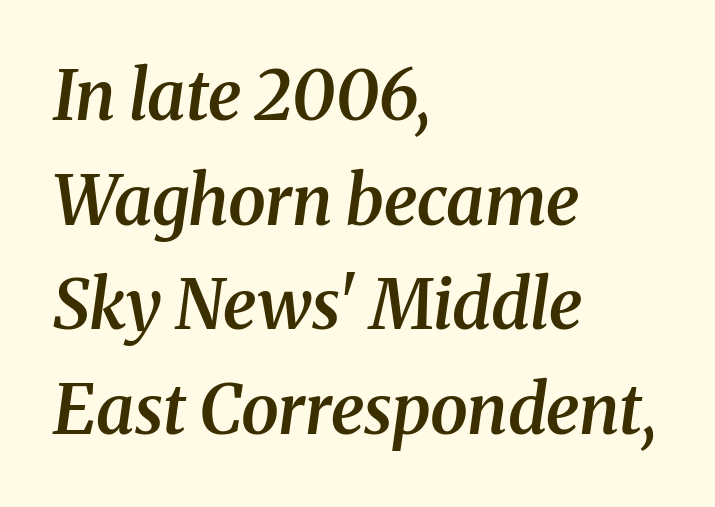
The image shows 68 px semibold serif type, italic (leaning right); set left-aligned, normal line spacing (1.54x), normal letter spacing, not underlined; medium stroke contrast and a medium x-height.
